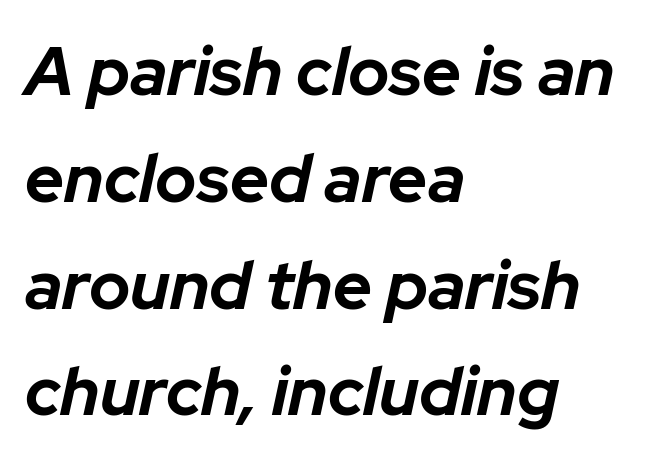
The image shows 68 px bold type, italic (leaning right); set left-aligned, normal line spacing (1.57x), normal letter spacing, not underlined; low stroke contrast and a medium x-height.
